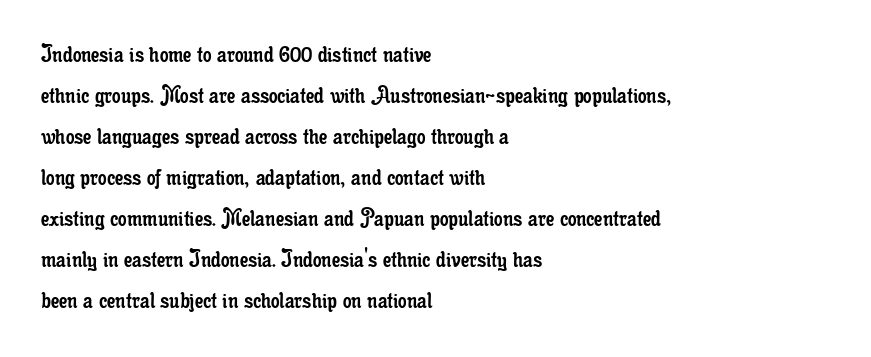
{"italic": "no", "bold": "no", "underline": "no", "align": "left", "line_spacing": "normal", "line_spacing_ratio": 1.52, "letter_spacing": "normal", "letter_spacing_em": 0.0, "glyph_px": 27}
